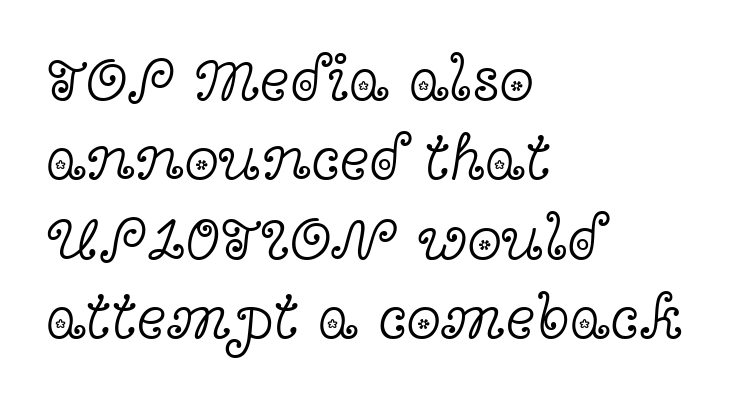
The image shows 63 px light, wide serif type; set left-aligned, normal line spacing (1.26x), normal letter spacing, not underlined; a medium x-height.
